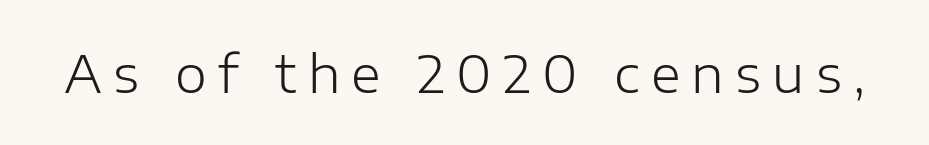
The type sits square on the baseline with zero lean. Serif or sans? Sans — the stroke terminals are bare. Each letter keeps its own natural width here, so spacing adapts to shape. The passage shown is not bold in any degree. Underlining? Definitely not there. The letters are spread apart with noticeably loose tracking.
